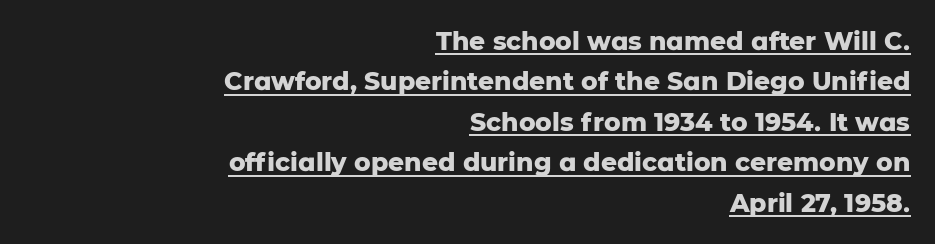
Q: Is the text bold? A: Yes.
Q: Is the text italic (slanted)? A: No, it is upright.
Q: Is the text underlined? A: Yes.
Q: How is the paragraph aligned? A: Right-aligned.
Q: Is the spacing between letters normal or unusually wide? A: Normal.
Q: Is the spacing between lines tight, normal or loose? A: Normal.
